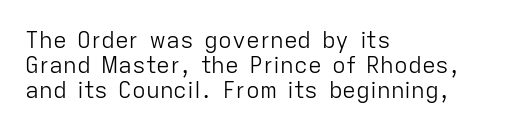
If you drew a ruler down the left edge, every line would touch it. Type without underlining. Stroke thickness stays within the range of a standard reading face or lighter. This block would grow much taller if given ordinary leading; it's compressed now. The face used here is rendered with its standard letterfit.
